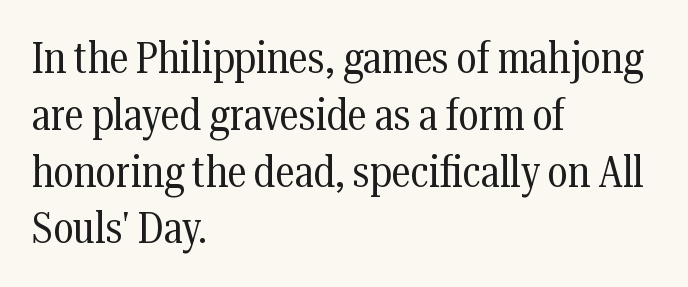
Letters rest on an invisible, unmarked baseline. The passage shown is typed in a proportional face where columns would drift. Is there any slant? The stems are plumb. Yep, those are serifs on the letters. Caption: standard tracking, unaltered. This sample keeps an unexceptional amount of space between lines.
